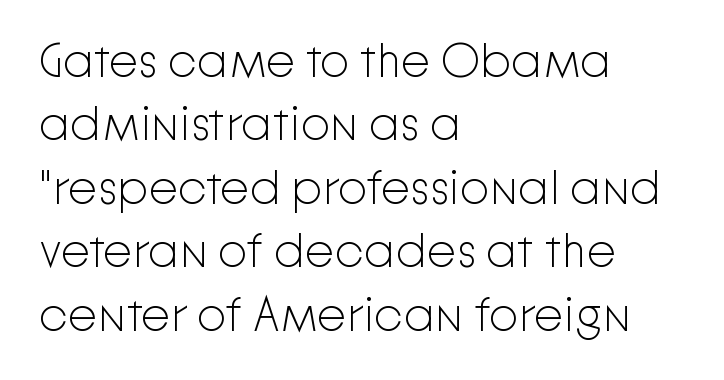
Q: Is the text bold? A: No.
Q: Is the text italic (slanted)? A: No, it is upright.
Q: Is the typeface a serif or a sans-serif typeface? A: Sans-serif.
Q: Is the text underlined? A: No.
Q: How is the paragraph aligned? A: Left-aligned.
Q: Is the spacing between letters normal or unusually wide? A: Normal.
Q: Is the spacing between lines tight, normal or loose? A: Normal.
Q: Width (condensed, normal, or wide)? A: Normal.
Q: Stroke contrast? A: Low.
Q: x-height? A: Medium.
Q: Monospaced? A: No.
